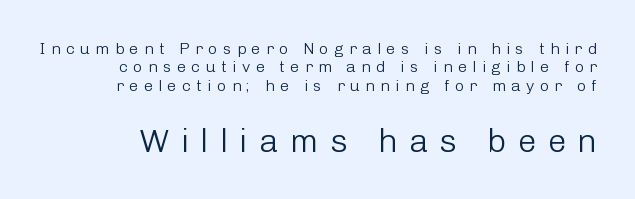
{"serif": "no", "italic": "no", "bold": "no", "weight": "light", "width": "normal", "stroke_contrast": "low", "x_height": "medium", "monospaced": "no", "underline": "no", "line_spacing": "tight", "line_spacing_ratio": 1.15, "letter_spacing": "wide", "letter_spacing_em": 0.34, "larger_block": "second", "size_ratio": 2.06, "glyph_px": 33}
